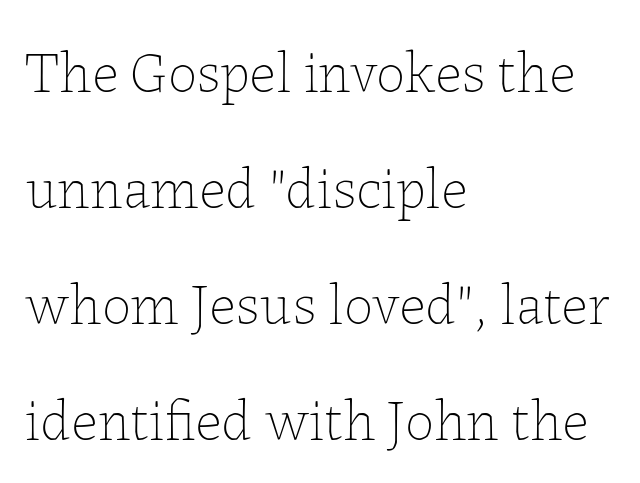
Q: Is the text bold? A: No.
Q: Is the text italic (slanted)? A: No, it is upright.
Q: Is the text underlined? A: No.
Q: How is the paragraph aligned? A: Left-aligned.
Q: Is the spacing between letters normal or unusually wide? A: Normal.
Q: Is the spacing between lines tight, normal or loose? A: Loose.
Q: Width (condensed, normal, or wide)? A: Normal.
Q: Stroke contrast? A: Low.
Q: x-height? A: Medium.
Q: Monospaced? A: No.
